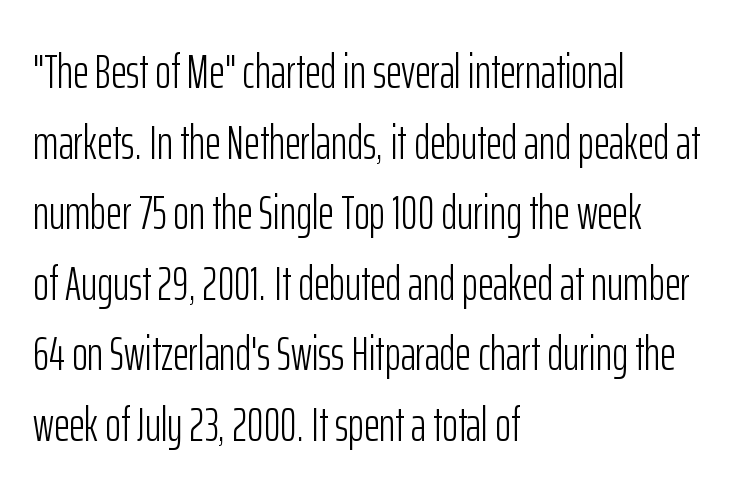
Q: Is the text bold? A: No.
Q: Is the text italic (slanted)? A: No, it is upright.
Q: Is the typeface a serif or a sans-serif typeface? A: Sans-serif.
Q: Is the text underlined? A: No.
Q: How is the paragraph aligned? A: Left-aligned.
Q: Is the spacing between letters normal or unusually wide? A: Normal.
Q: Is the spacing between lines tight, normal or loose? A: Normal.
Q: Width (condensed, normal, or wide)? A: Condensed.
Q: Stroke contrast? A: Low.
Q: x-height? A: Medium.
Q: Monospaced? A: No.
